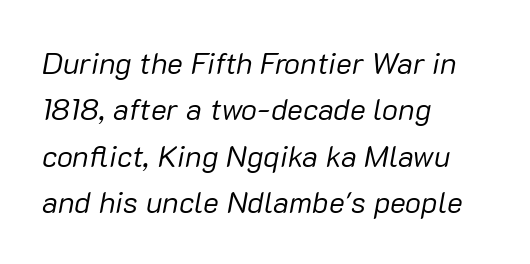
The image shows 30 px regular-weight type, italic (leaning right); set left-aligned, normal line spacing (1.55x), normal letter spacing, not underlined; low stroke contrast and a medium x-height.
